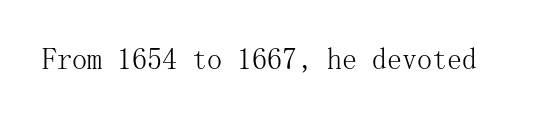
Typographically, this falls in the serif category. Letters rest on an invisible, unmarked baseline. Is the letter spacing exaggerated? No — it looks like the ordinary default. This is roman type, the default non-slanted kind.
